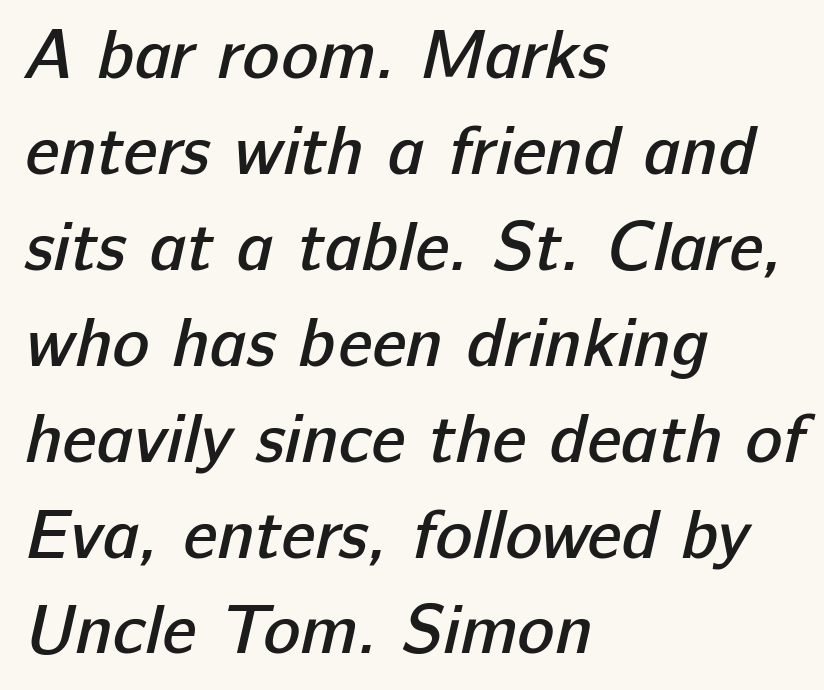
{"serif": "no", "bold": "semi", "weight": "semibold", "width": "normal", "stroke_contrast": "low", "x_height": "medium", "monospaced": "no", "underline": "no", "align": "left", "line_spacing": "normal", "line_spacing_ratio": 1.39, "letter_spacing": "normal", "letter_spacing_em": 0.0, "glyph_px": 69}
